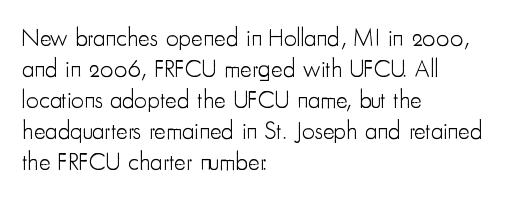
A light-to-regular cut is what we see here. Clear beneath every line of the passage. Vertical strokes here are truly vertical. The passage shown has conventional tracking throughout. Leftover space on each line is placed entirely after the last word.
